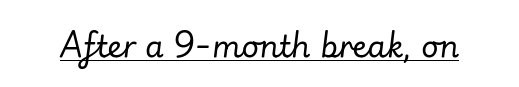
Stems here are at most as thick as an everyday book face. Do the characters align in a grid? No, the font is proportional. Has an underline been added? It has. Spacing between characters is what you'd get straight out of the box. Style check: oblique.
